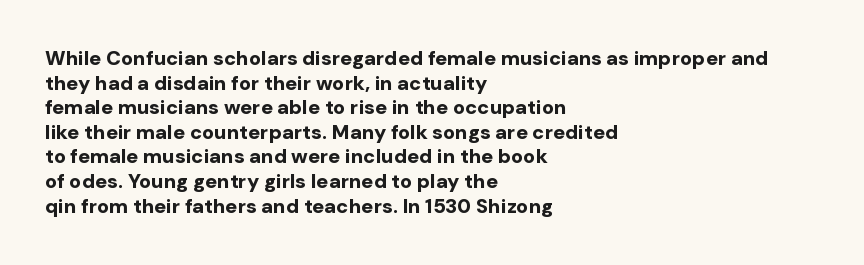
Q: Is the text bold? A: Yes.
Q: Is the text italic (slanted)? A: No, it is upright.
Q: Is the text underlined? A: No.
Q: How is the paragraph aligned? A: Left-aligned.
Q: Is the spacing between letters normal or unusually wide? A: Normal.
